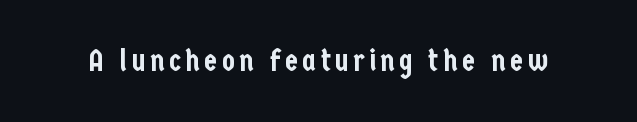
{"serif": "no", "italic": "no", "width": "condensed", "stroke_contrast": "low", "x_height": "medium", "monospaced": "no", "underline": "no", "glyph_px": 30}
